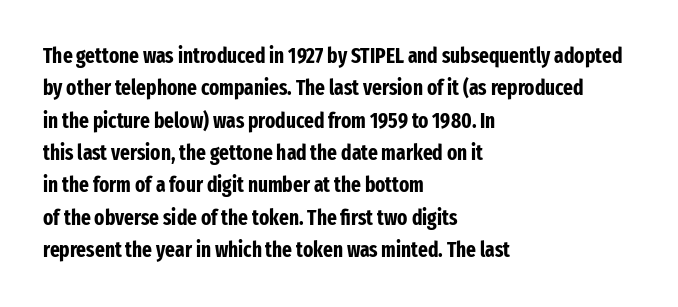
Q: Is the text bold? A: Yes.
Q: Is the text italic (slanted)? A: No, it is upright.
Q: Is the text underlined? A: No.
Q: How is the paragraph aligned? A: Left-aligned.
Q: Is the spacing between letters normal or unusually wide? A: Normal.
Q: Is the spacing between lines tight, normal or loose? A: Normal.
